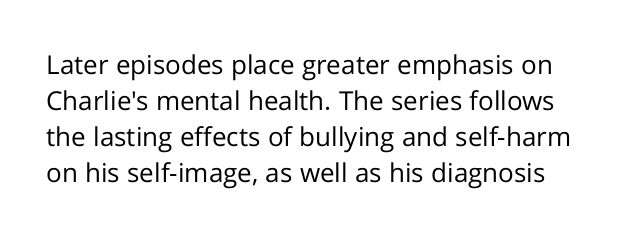
The image shows 26 px text type, upright; set normal line spacing (1.39x), normal letter spacing, not underlined.
